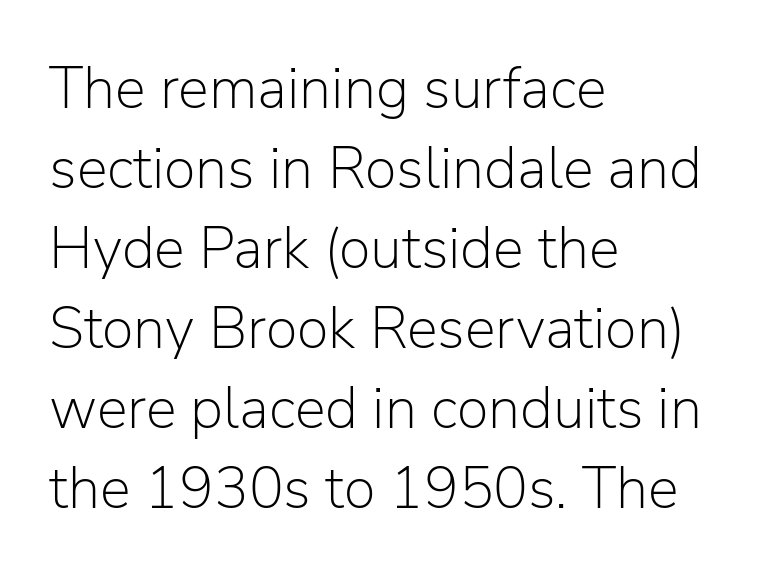
Q: Is the text bold? A: No.
Q: Is the text italic (slanted)? A: No, it is upright.
Q: Is the typeface a serif or a sans-serif typeface? A: Sans-serif.
Q: Is the text underlined? A: No.
Q: How is the paragraph aligned? A: Left-aligned.
Q: Is the spacing between letters normal or unusually wide? A: Normal.
Q: Is the spacing between lines tight, normal or loose? A: Normal.
Q: Width (condensed, normal, or wide)? A: Normal.
Q: Stroke contrast? A: Low.
Q: x-height? A: Medium.
Q: Monospaced? A: No.
